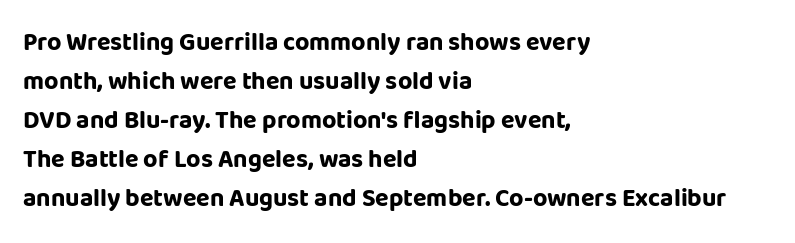
Vertical strokes here are truly vertical. In terms of letterspacing, this is plain default setting. This block has exactly the height ordinary leading produces. Pretty heavy lettering here — definitely bold.
